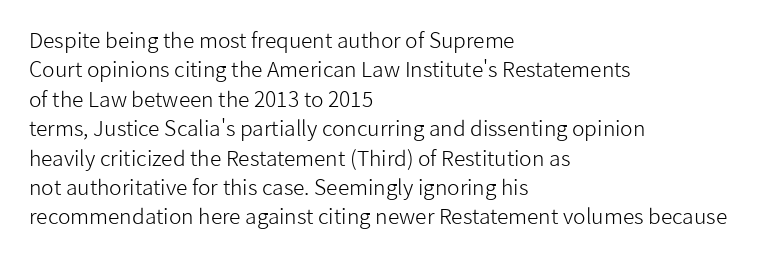
A clean baseline with only descenders dipping below it. If you drew a line through each stem, it would be perfectly vertical. Honestly, the row spacing looks completely unremarkable. Is this a heavy cut? Hardly; it is regular or lighter.
